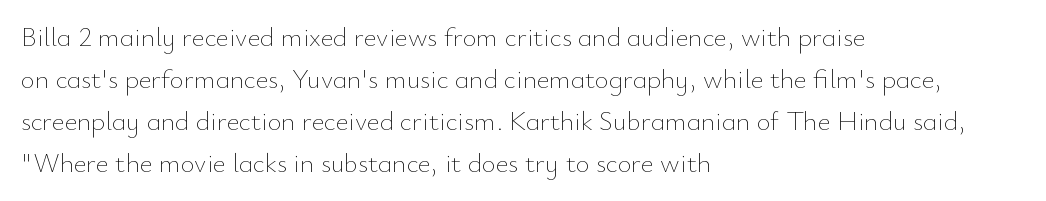
The image shows 27 px text type, upright; set left-aligned, normal line spacing (1.55x), normal letter spacing, not underlined.
